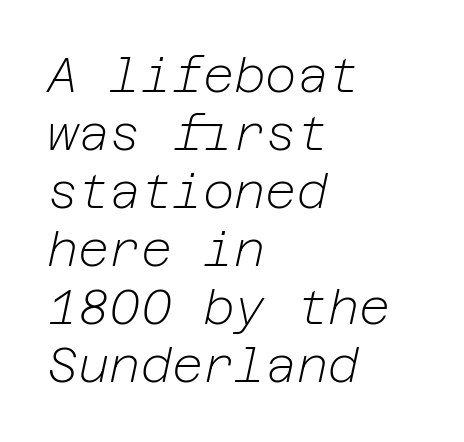
Q: Is the text bold? A: No.
Q: Is the text italic (slanted)? A: Yes, it leans right by about 12 degrees.
Q: Is the text underlined? A: No.
Q: How is the paragraph aligned? A: Left-aligned.
Q: Is the spacing between letters normal or unusually wide? A: Normal.
Q: Width (condensed, normal, or wide)? A: Normal.
Q: Stroke contrast? A: Low.
Q: x-height? A: Medium.
